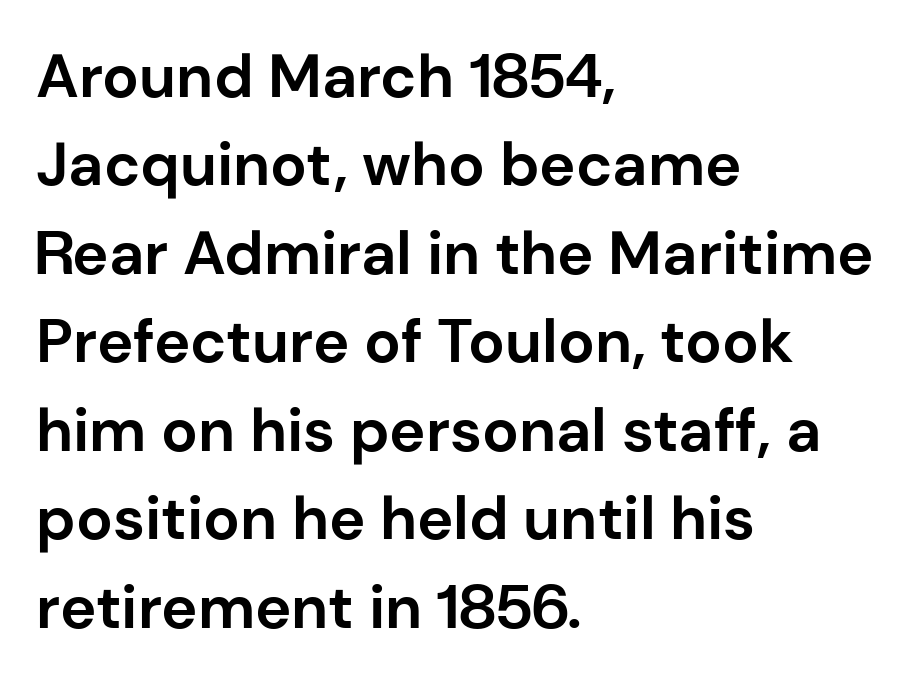
The image shows 61 px bold sans-serif type, upright; set left-aligned, normal line spacing (1.45x), normal letter spacing, not underlined; low stroke contrast and a medium x-height.
